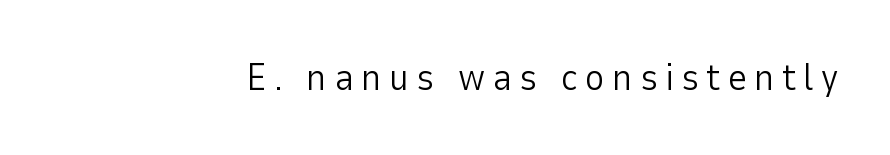
No heavy texture on the line: the type isn't bold. This sample uses an upright cut, with every glyph sitting square on the baseline. Nothing sits at the stroke ends, so this counts as sans-serif. Lines of text with bare space underneath. Looks like regular typesetting: each glyph gets only the width it needs.
